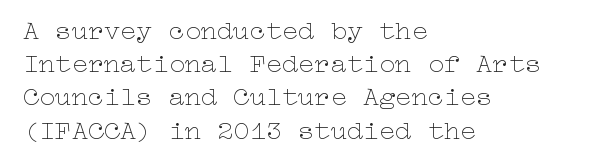
Q: Is the text bold? A: No.
Q: Is the text italic (slanted)? A: No, it is upright.
Q: Is the text underlined? A: No.
Q: How is the paragraph aligned? A: Left-aligned.
Q: Is the spacing between letters normal or unusually wide? A: Normal.
